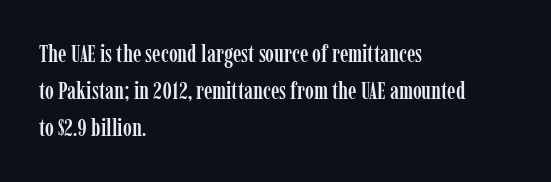
Interline gaps are of average width in this sample. The letters stand upright; this is a roman face. The face used here is rendered with its standard letterfit. Leftover space on each line is placed entirely after the last word. Beneath every word, the page is bare.
